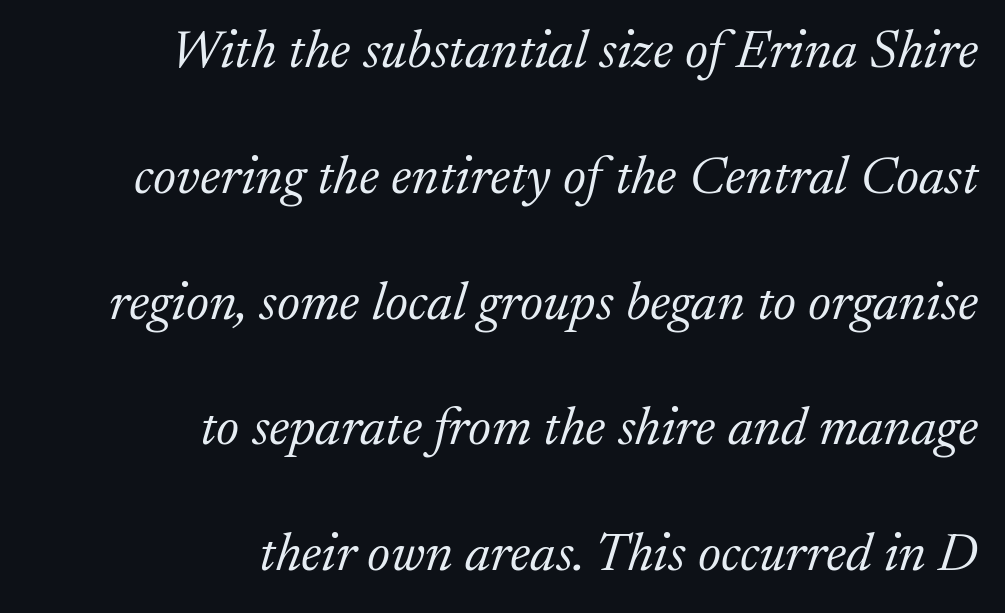
{"serif": "yes", "italic": "yes", "lean": "right", "slant_degrees": 17, "bold": "no", "weight": "light", "width": "normal", "stroke_contrast": "low", "x_height": "medium", "monospaced": "no", "underline": "no", "align": "right", "line_spacing": "loose", "line_spacing_ratio": 2.33, "letter_spacing": "normal", "letter_spacing_em": 0.0, "glyph_px": 54}
